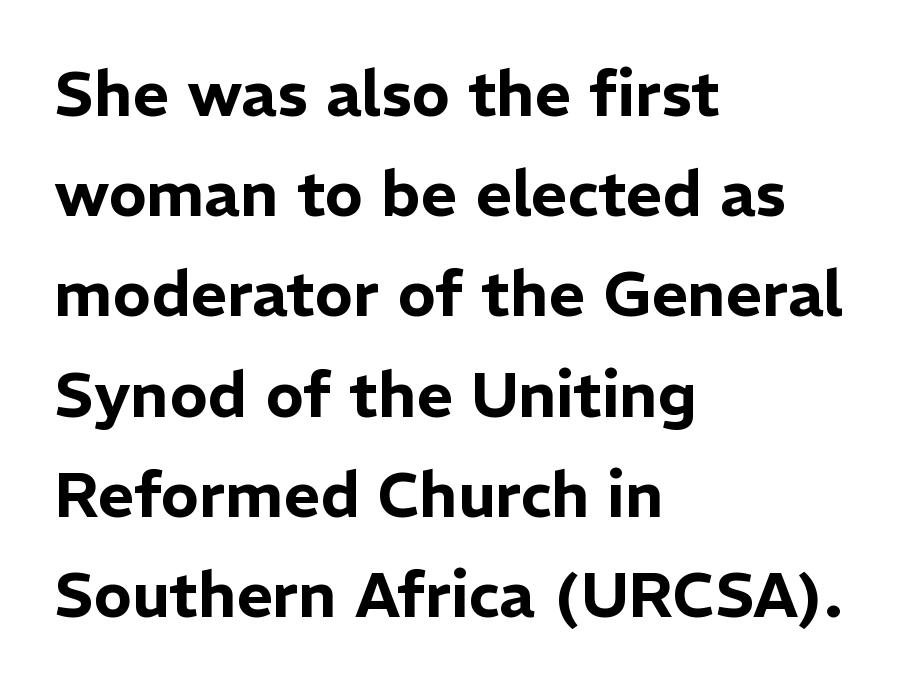
The image shows 63 px sans-serif type, upright; set left-aligned, normal line spacing (1.59x), normal letter spacing, not underlined; low stroke contrast and a medium x-height.
